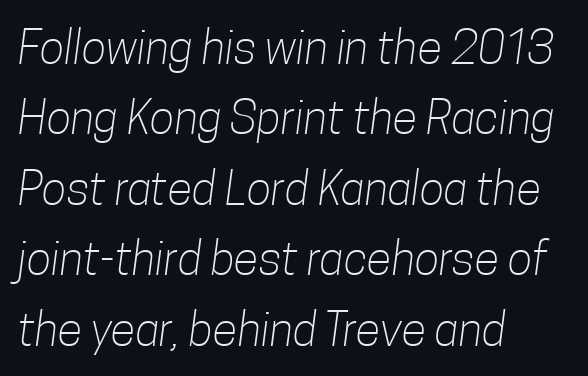
The image shows 46 px light, condensed sans-serif type; set left-aligned, normal line spacing (1.53x), normal letter spacing, not underlined; low stroke contrast and a medium x-height.
